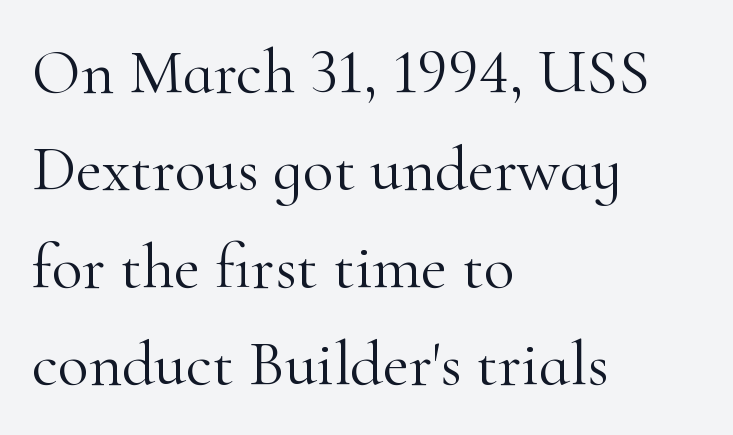
Q: Is the text bold? A: No.
Q: Is the text italic (slanted)? A: No, it is upright.
Q: Is the typeface a serif or a sans-serif typeface? A: Serif.
Q: Is the text underlined? A: No.
Q: How is the paragraph aligned? A: Left-aligned.
Q: Is the spacing between letters normal or unusually wide? A: Normal.
Q: Is the spacing between lines tight, normal or loose? A: Normal.
Q: Width (condensed, normal, or wide)? A: Normal.
Q: Stroke contrast? A: High.
Q: x-height? A: Small.
Q: Monospaced? A: No.
